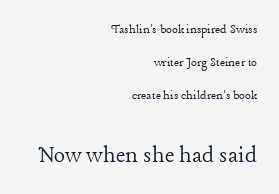
The image shows 26 px text type, upright; set right-aligned, loose line spacing (2.34x), normal letter spacing, not underlined; the second (bottom) block is 1.86x larger.
